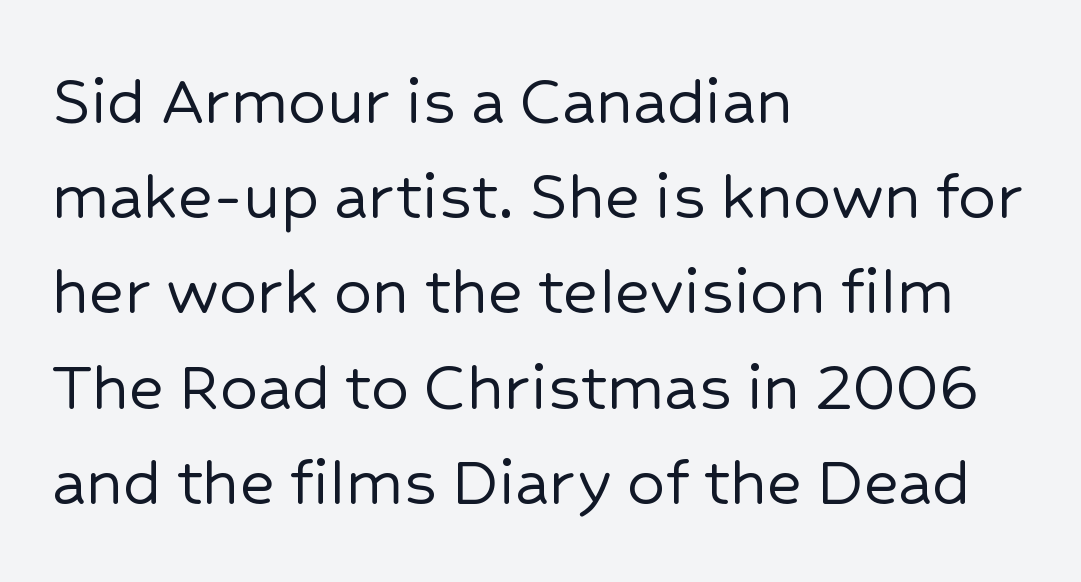
Q: Is the text italic (slanted)? A: No, it is upright.
Q: Is the typeface a serif or a sans-serif typeface? A: Sans-serif.
Q: Is the text underlined? A: No.
Q: How is the paragraph aligned? A: Left-aligned.
Q: Is the spacing between letters normal or unusually wide? A: Normal.
Q: Is the spacing between lines tight, normal or loose? A: Normal.
Q: Width (condensed, normal, or wide)? A: Normal.
Q: Stroke contrast? A: Low.
Q: x-height? A: Medium.
Q: Monospaced? A: No.
